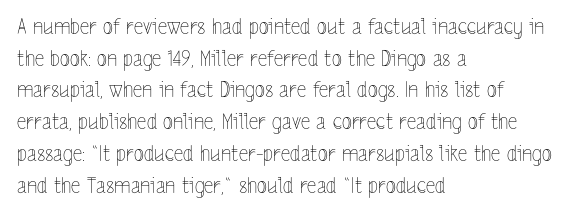
The image shows 21 px text type, upright; set left-aligned, normal line spacing (1.51x), normal letter spacing, not underlined.
